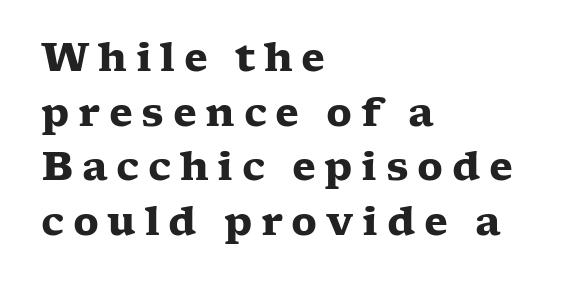
The image shows 39 px heavy, wide serif type, upright; set left-aligned, normal line spacing (1.4x), unusually wide letter spacing (+0.22 em), not underlined; low stroke contrast and a medium x-height.
